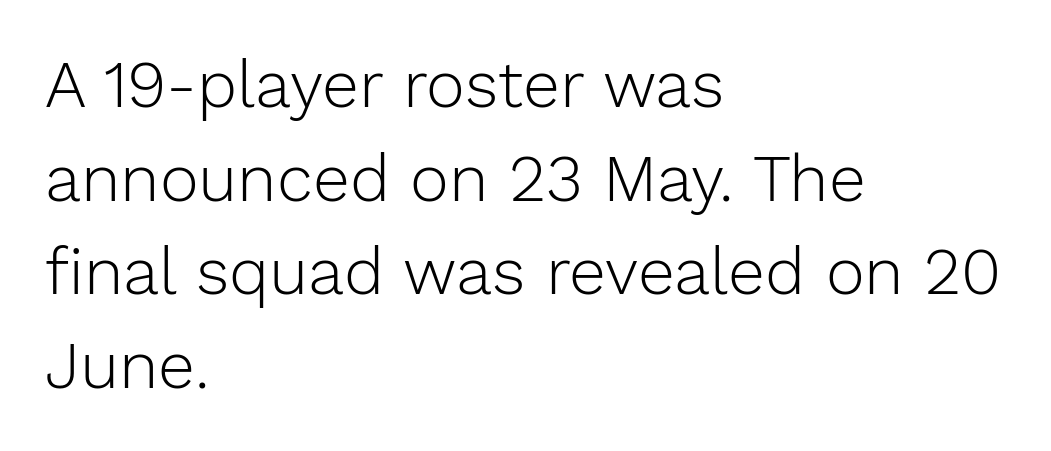
{"serif": "no", "italic": "no", "bold": "no", "weight": "light", "width": "normal", "stroke_contrast": "low", "x_height": "medium", "monospaced": "no", "underline": "no", "align": "left", "line_spacing": "normal", "line_spacing_ratio": 1.42, "letter_spacing": "normal", "letter_spacing_em": 0.0, "glyph_px": 66}
